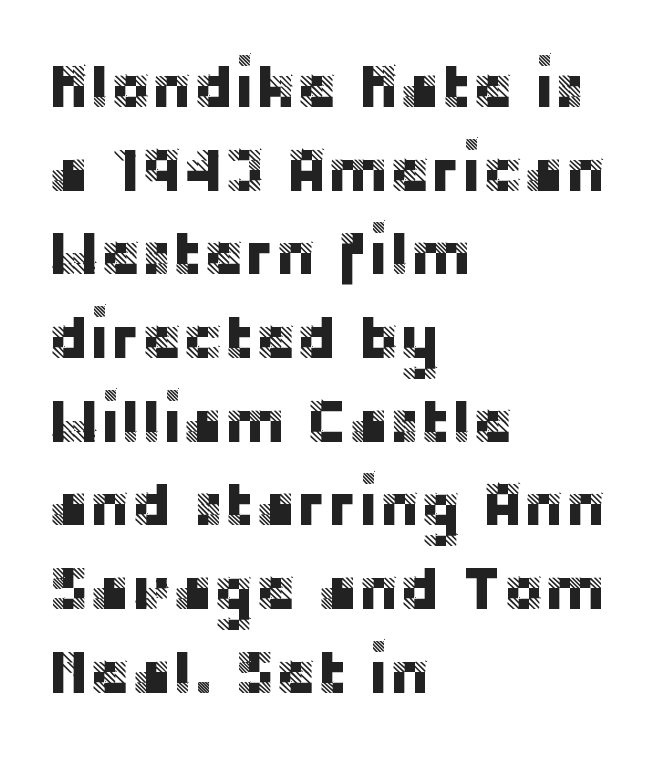
Type style note: lacks serifs. The specimen reads as upright at a glance. Here the glyphs are tracked normally, forming tight word shapes. The lines in this sample share a left origin and differ only in where they stop.
